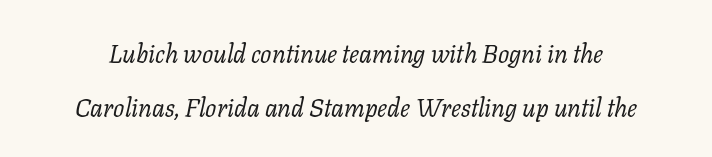
{"italic": "yes", "lean": "right", "slant_degrees": 11, "bold": "no", "underline": "no", "line_spacing": "loose", "line_spacing_ratio": 2.18, "letter_spacing": "normal", "letter_spacing_em": 0.0, "glyph_px": 25}
